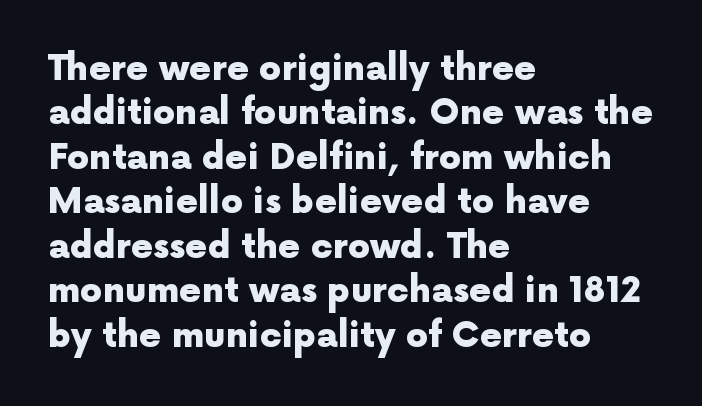
Short and long lines alike share a common starting point at left. Tracking value appears to be zero — textbook default spacing. If you drew a line through each stem, it would be perfectly vertical. On the weight axis this lands at bold, roughly 700. The passage shown is typed in a proportional face where columns would drift.
